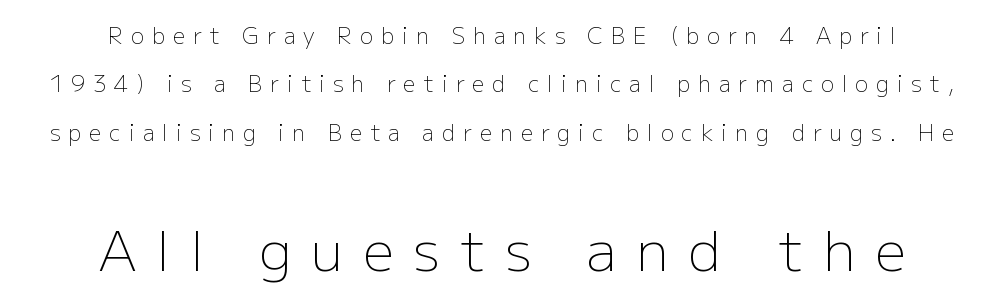
Q: Is the text bold? A: No.
Q: Is the text italic (slanted)? A: No, it is upright.
Q: Is the typeface a serif or a sans-serif typeface? A: Sans-serif.
Q: Is the text underlined? A: No.
Q: How is the paragraph aligned? A: Centered.
Q: Is the spacing between letters normal or unusually wide? A: Unusually wide.
Q: Is the spacing between lines tight, normal or loose? A: Loose.
Q: Which block of text is set in a larger size, the first (top) or the second (bottom)? A: The second (bottom) one.
Q: Width (condensed, normal, or wide)? A: Normal.
Q: Stroke contrast? A: Low.
Q: x-height? A: Medium.
Q: Monospaced? A: No.
